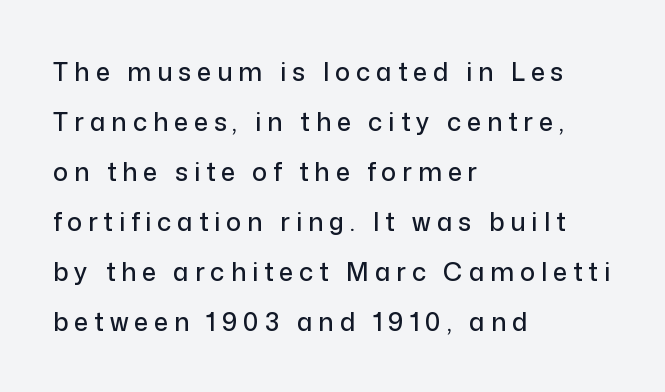
{"italic": "no", "underline": "no", "align": "left", "line_spacing": "loose", "line_spacing_ratio": 2.0, "letter_spacing": "wide", "letter_spacing_em": 0.24, "glyph_px": 25}
